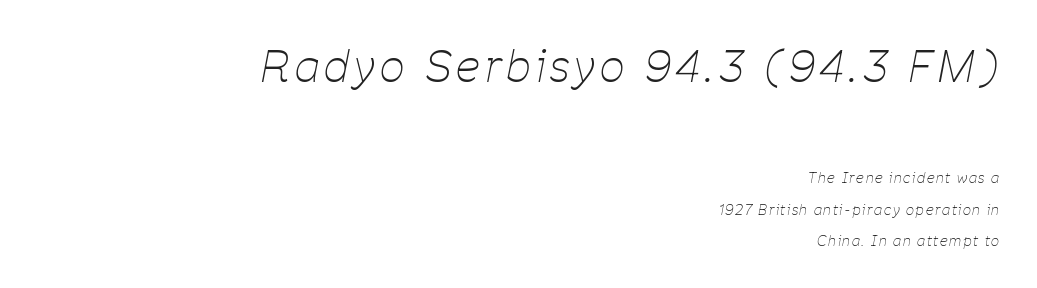
{"italic": "yes", "lean": "right", "slant_degrees": 11, "bold": "no", "weight": "thin", "width": "condensed", "stroke_contrast": "low", "x_height": "medium", "monospaced": "no", "underline": "no", "align": "right", "line_spacing": "loose", "line_spacing_ratio": 2.23, "larger_block": "first", "size_ratio": 3.07, "glyph_px": 43}
